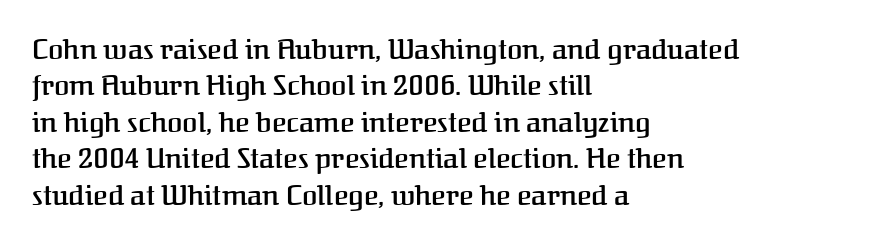
The image shows 28 px semibold serif type, upright; set left-aligned, normal line spacing (1.3x), normal letter spacing, not underlined; medium stroke contrast and a medium x-height.
